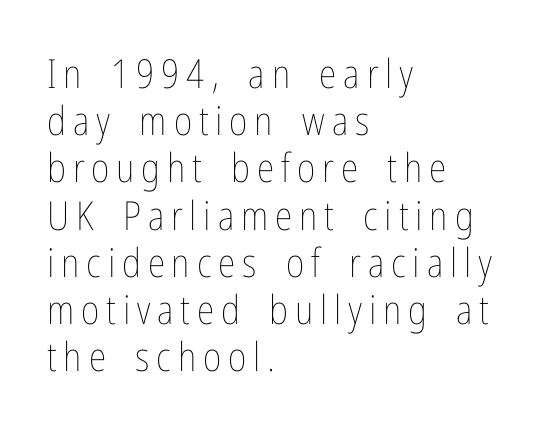
Q: Is the text bold? A: No.
Q: Is the text italic (slanted)? A: No, it is upright.
Q: Is the text underlined? A: No.
Q: How is the paragraph aligned? A: Left-aligned.
Q: Width (condensed, normal, or wide)? A: Condensed.
Q: Stroke contrast? A: Low.
Q: x-height? A: Medium.
Q: Monospaced? A: No.
